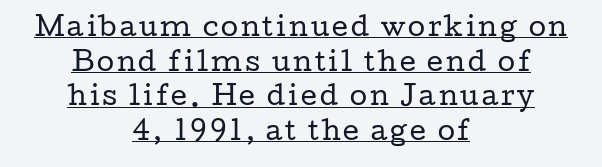
Q: Is the text bold? A: No.
Q: Is the text italic (slanted)? A: No, it is upright.
Q: Is the text underlined? A: Yes.
Q: How is the paragraph aligned? A: Centered.
Q: Is the spacing between lines tight, normal or loose? A: Normal.
